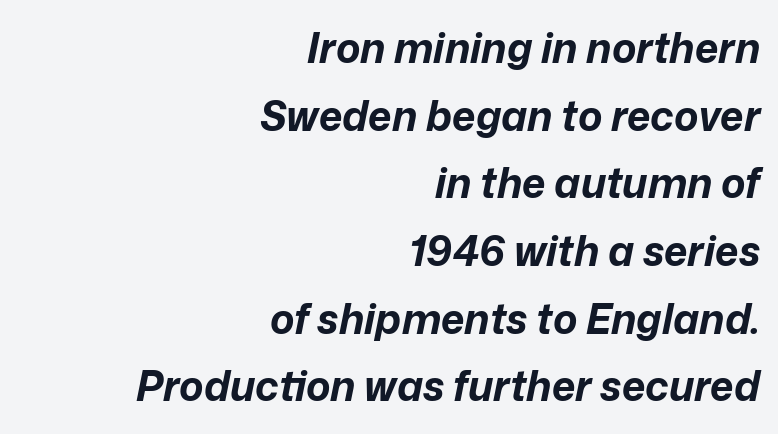
Q: Is the text bold? A: Yes.
Q: Is the text italic (slanted)? A: Yes, it leans right by about 12 degrees.
Q: Is the text underlined? A: No.
Q: How is the paragraph aligned? A: Right-aligned.
Q: Is the spacing between letters normal or unusually wide? A: Normal.
Q: Is the spacing between lines tight, normal or loose? A: Normal.
Q: Width (condensed, normal, or wide)? A: Normal.
Q: Stroke contrast? A: Low.
Q: x-height? A: Medium.
Q: Monospaced? A: No.
